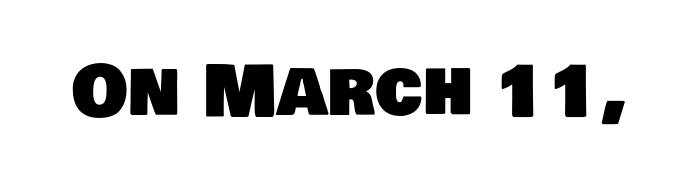
Each row of text sits above clean, open space. Standard letterfit; no display-style spreading of the glyphs. Each letter keeps its own natural width here, so spacing adapts to shape. Does the type have serifs? No, each stem ends abruptly.
